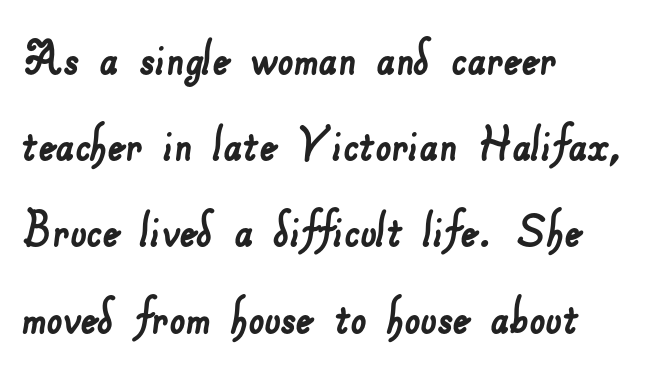
Summary of vertical rhythm: regular, with standard interline spacing. You could call the tracking neutral — neither tight nor loose. Nothing sits at the stroke ends, so this counts as sans-serif. Honestly, there is no underline to notice here at all.
